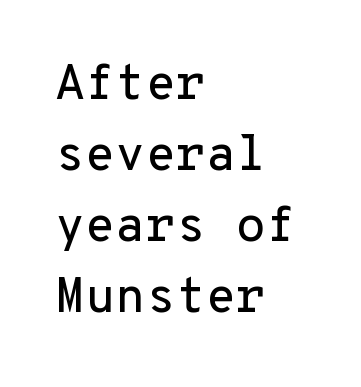
Q: Is the text italic (slanted)? A: No, it is upright.
Q: Is the typeface a serif or a sans-serif typeface? A: Sans-serif.
Q: Is the text underlined? A: No.
Q: How is the paragraph aligned? A: Left-aligned.
Q: Is the spacing between letters normal or unusually wide? A: Normal.
Q: Is the spacing between lines tight, normal or loose? A: Normal.
Q: Width (condensed, normal, or wide)? A: Normal.
Q: Stroke contrast? A: Low.
Q: x-height? A: Medium.
Q: Monospaced? A: Yes.
